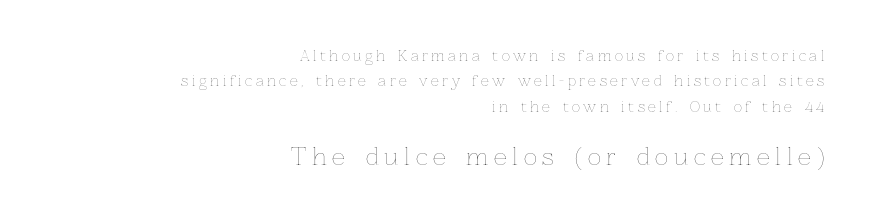
{"italic": "no", "bold": "no", "underline": "no", "align": "right", "line_spacing_ratio": 1.82, "letter_spacing": "wide", "letter_spacing_em": 0.25, "larger_block": "second", "size_ratio": 1.64, "glyph_px": 23}
